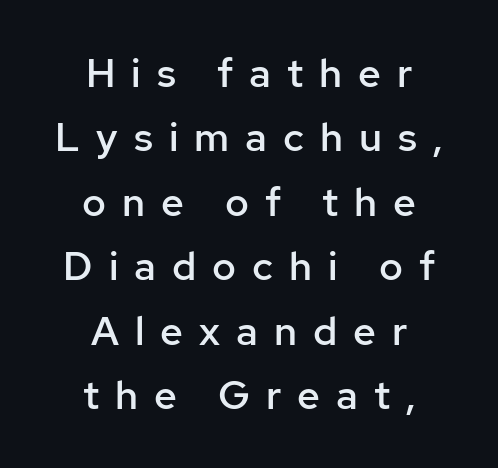
Q: Is the text bold? A: Semi-bold.
Q: Is the text italic (slanted)? A: No, it is upright.
Q: Is the typeface a serif or a sans-serif typeface? A: Sans-serif.
Q: Is the text underlined? A: No.
Q: How is the paragraph aligned? A: Centered.
Q: Is the spacing between letters normal or unusually wide? A: Unusually wide.
Q: Is the spacing between lines tight, normal or loose? A: Normal.
Q: Width (condensed, normal, or wide)? A: Normal.
Q: Stroke contrast? A: Low.
Q: x-height? A: Medium.
Q: Monospaced? A: No.
